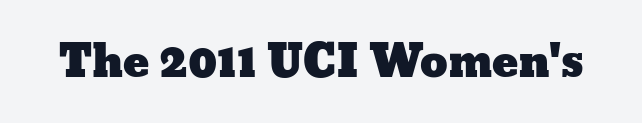
{"italic": "no", "width": "wide", "stroke_contrast": "low", "x_height": "medium", "monospaced": "no", "underline": "no", "letter_spacing": "normal", "letter_spacing_em": 0.0, "glyph_px": 44}
